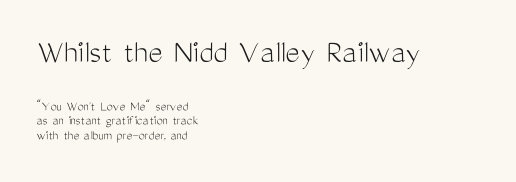
The image shows 34 px light, condensed sans-serif type, upright; set left-aligned, tight line spacing (1.04x), normal letter spacing, not underlined; the first (top) block is 2.43x larger; medium stroke contrast and a medium x-height.
